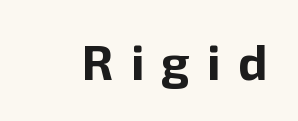
The image shows 49 px bold sans-serif type, upright; set unusually wide letter spacing (+0.35 em), not underlined; low stroke contrast and a medium x-height.
